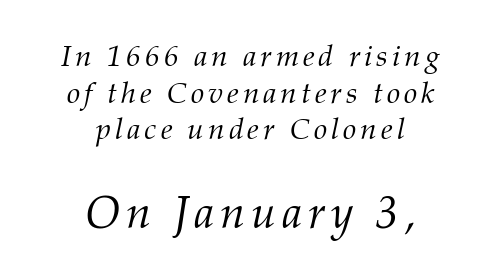
{"serif": "yes", "italic": "yes", "lean": "right", "slant_degrees": 12, "bold": "no", "weight": "light", "width": "normal", "stroke_contrast": "medium", "x_height": "medium", "monospaced": "no", "underline": "no", "align": "center", "line_spacing_ratio": 1.22, "larger_block": "second", "size_ratio": 1.5, "glyph_px": 45}
